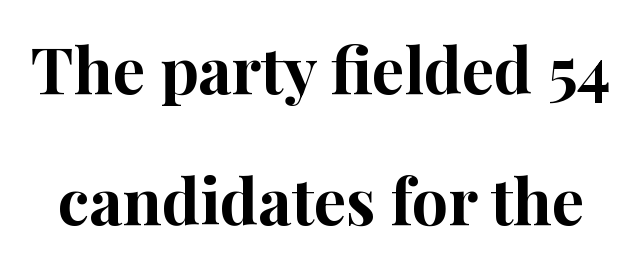
{"serif": "yes", "italic": "no", "bold": "yes", "weight": "bold", "width": "normal", "stroke_contrast": "high", "x_height": "medium", "monospaced": "no", "underline": "no", "line_spacing": "loose", "line_spacing_ratio": 2.05, "letter_spacing": "normal", "letter_spacing_em": 0.0, "glyph_px": 64}
